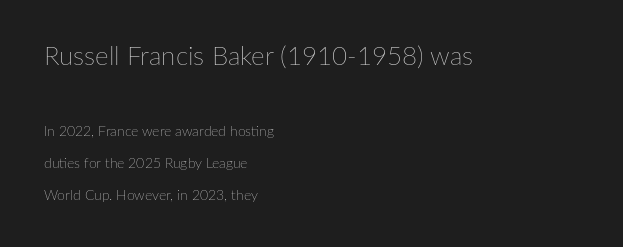
The image shows 26 px text type, upright; set left-aligned, loose line spacing (2.28x), normal letter spacing, not underlined; the first (top) block is 1.86x larger.
